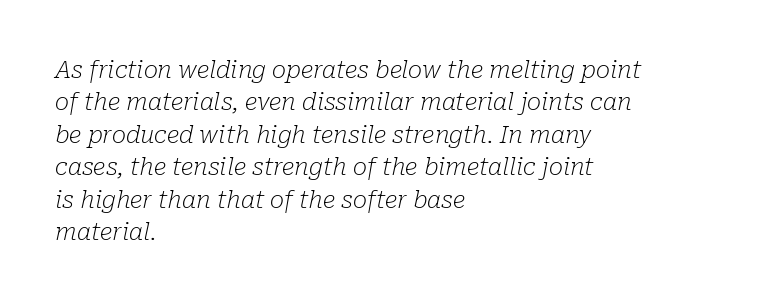
Q: Is the text bold? A: No.
Q: Is the text italic (slanted)? A: Yes, it leans right by about 10 degrees.
Q: Is the text underlined? A: No.
Q: How is the paragraph aligned? A: Left-aligned.
Q: Is the spacing between letters normal or unusually wide? A: Normal.
Q: Is the spacing between lines tight, normal or loose? A: Normal.
